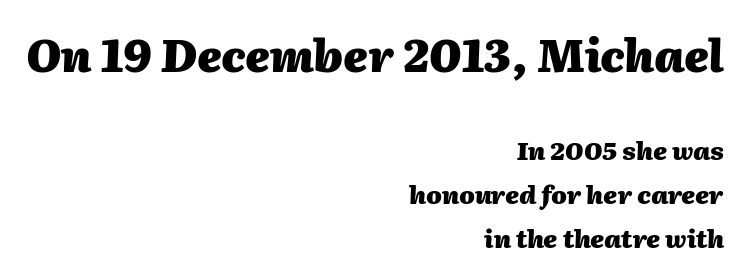
Typesetter's note — upper block bumped up in size, lower block left smaller. The strokes are fattened all the way to bold. Check the space under the baseline: it is left empty. A typesetter would call this proportional, since set widths differ per character. Here the glyphs are tracked normally, forming tight word shapes.
